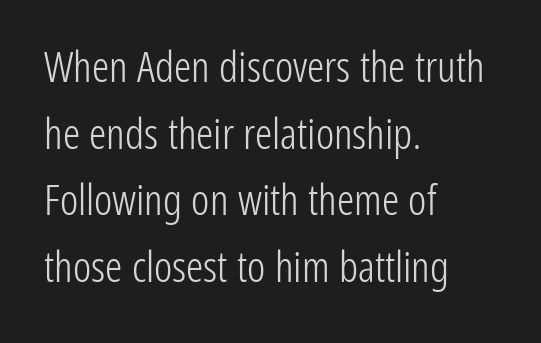
The image shows 43 px light, condensed sans-serif type, upright; set left-aligned, normal line spacing (1.55x), normal letter spacing, not underlined; low stroke contrast and a medium x-height.
